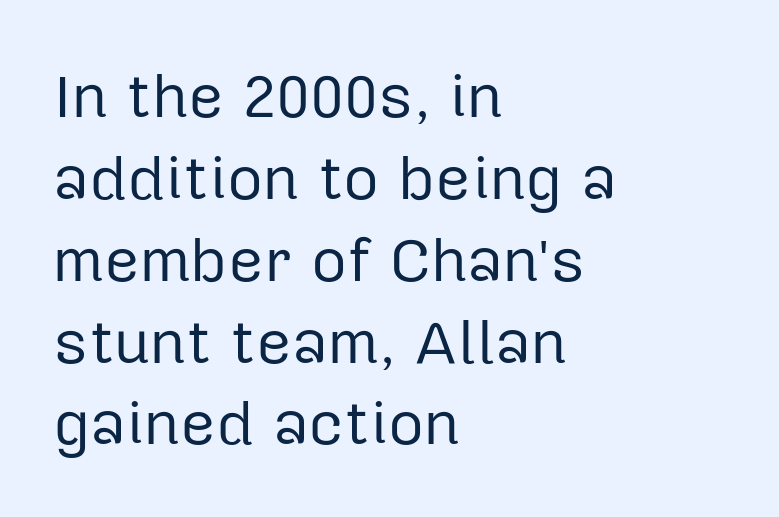
{"serif": "no", "italic": "no", "bold": "no", "weight": "regular", "width": "normal", "stroke_contrast": "low", "x_height": "medium", "monospaced": "no", "underline": "no", "align": "left", "line_spacing": "normal", "line_spacing_ratio": 1.32, "letter_spacing": "normal", "letter_spacing_em": 0.0, "glyph_px": 62}
